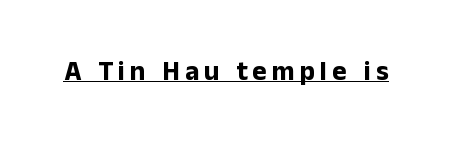
Q: Is the text bold? A: Yes.
Q: Is the text italic (slanted)? A: No, it is upright.
Q: Is the text underlined? A: Yes.
